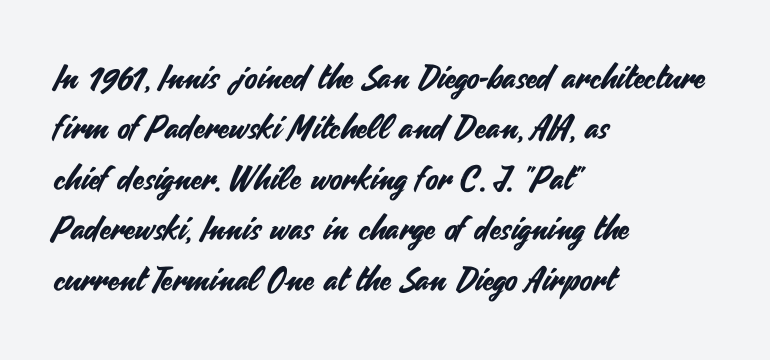
The letters advance in unequal steps, a hallmark of proportional type. Does the leading feel generous? No, just average. The type family on display is of the sans-serif kind. No word sits above an underline. Default kerning and tracking; the words read as compact shapes.
